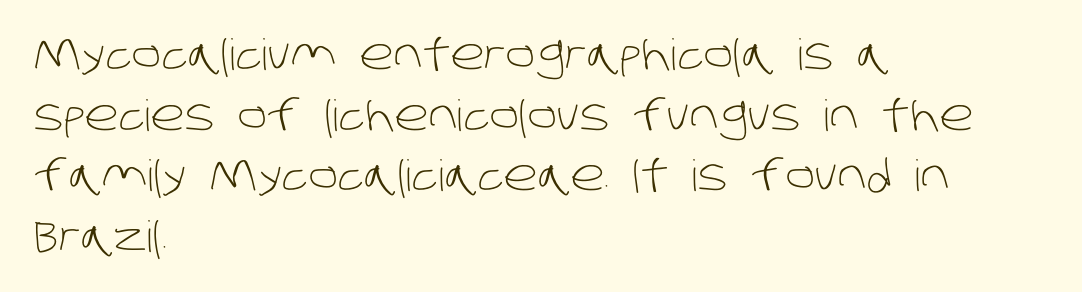
No feet cap the strokes, marking this as sans-serif type. The words here are not underlined. Honestly, the letter spacing is just normal — you wouldn't notice it. The vertical gap from one line to the next is medium. Which margin do the lines hug? The left one — the right edge is uneven. Counters stay open thanks to moderate or lighter strokes.
